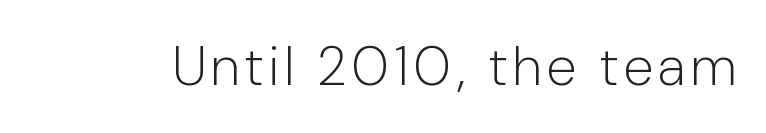
{"serif": "no", "italic": "no", "bold": "no", "weight": "light", "width": "condensed", "stroke_contrast": "low", "x_height": "medium", "monospaced": "no", "underline": "no", "glyph_px": 55}
